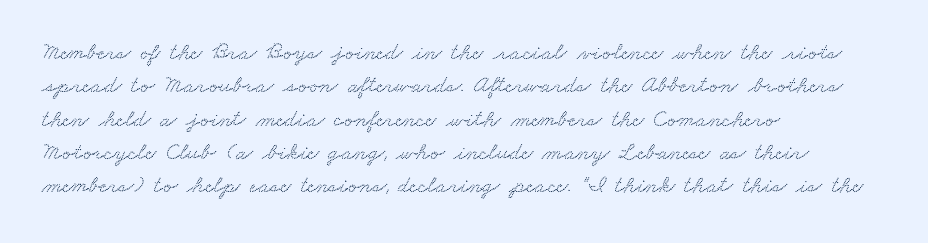
The image shows 24 px text type; set left-aligned, normal line spacing (1.39x), normal letter spacing, not underlined.
